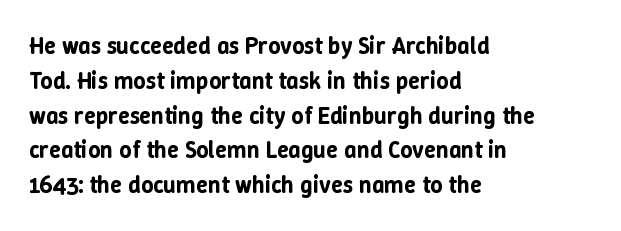
{"italic": "no", "underline": "no", "align": "left", "line_spacing": "normal", "line_spacing_ratio": 1.45, "letter_spacing": "normal", "letter_spacing_em": 0.0, "glyph_px": 24}
